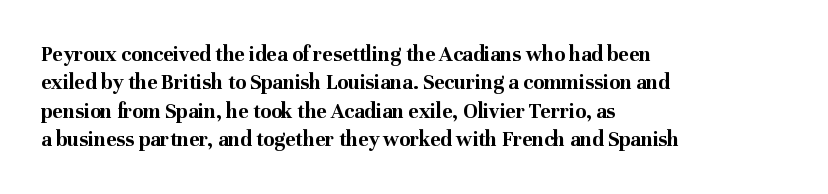
Q: Is the text bold? A: Yes.
Q: Is the text italic (slanted)? A: No, it is upright.
Q: Is the text underlined? A: No.
Q: How is the paragraph aligned? A: Left-aligned.
Q: Is the spacing between letters normal or unusually wide? A: Normal.
Q: Is the spacing between lines tight, normal or loose? A: Normal.
